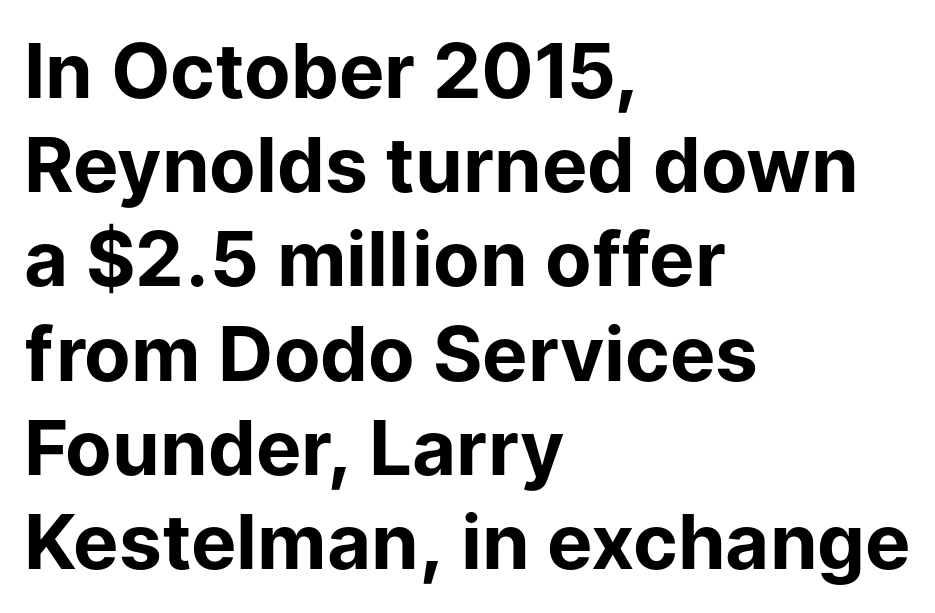
Heavy-handed strokes throughout: this text is bold. Designer's note — italics off, roman on. A typesetter would call this zero additional tracking. Clear beneath every line of the passage. Grotesque or geometric, the face here clearly has no serifs.
